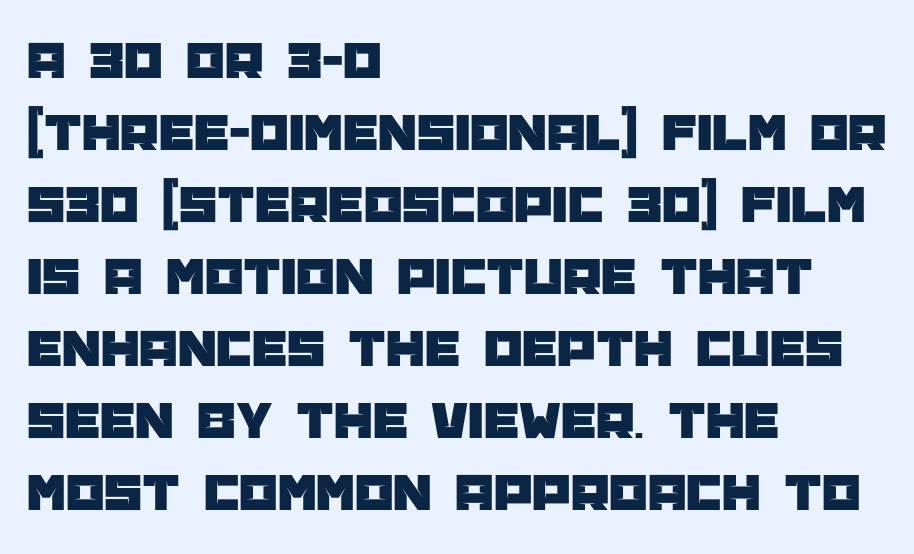
The image shows 55 px sans-serif type, upright; set left-aligned, normal line spacing (1.31x), normal letter spacing, not underlined; low stroke contrast and a large x-height.
